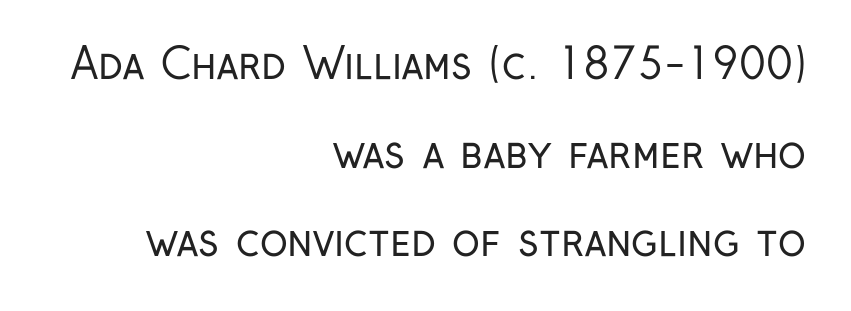
Q: Is the text bold? A: No.
Q: Is the text italic (slanted)? A: No, it is upright.
Q: Is the typeface a serif or a sans-serif typeface? A: Sans-serif.
Q: Is the text underlined? A: No.
Q: How is the paragraph aligned? A: Right-aligned.
Q: Is the spacing between letters normal or unusually wide? A: Normal.
Q: Is the spacing between lines tight, normal or loose? A: Loose.
Q: Width (condensed, normal, or wide)? A: Condensed.
Q: Stroke contrast? A: Low.
Q: x-height? A: Medium.
Q: Monospaced? A: No.
